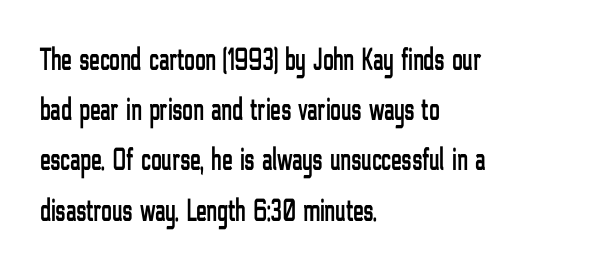
Teacher's note: observe the even left margin — that is flush-left alignment. These lines are composed in type without serifs. Inter-character spacing is left at the font's built-in metrics. What's the leading like? Ordinary, nothing unusual. The axis of the letterforms is exactly vertical.
